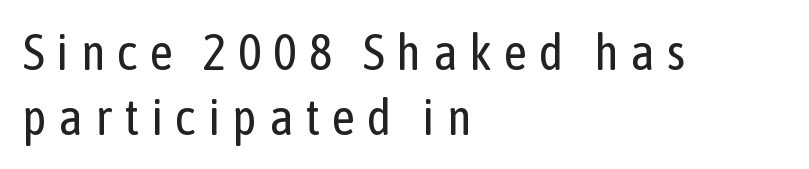
The zone under the glyphs is completely vacant. Notice how the stems are strictly vertical — no italics here. Is this a fixed-width face? No — the glyphs have proportional, varying widths. Summary of weight: not heavy and not bold. Is this a sans? Yes — the strokes have no serifs. The tracking reads as deliberately expanded to a designer's eye.
